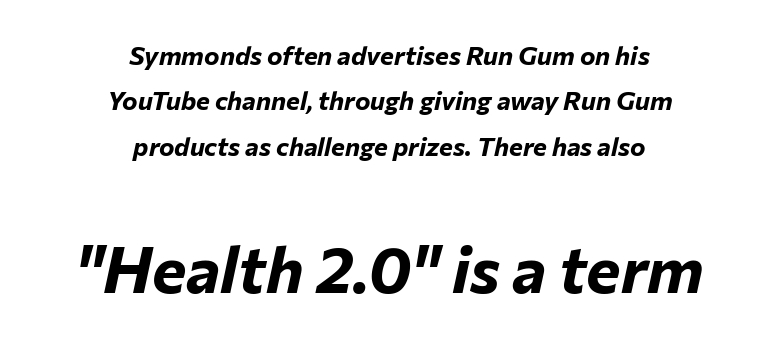
The image shows 65 px bold type, italic (leaning right); set centered, line spacing 1.75x, normal letter spacing, not underlined; the second (bottom) block is 2.5x larger; low stroke contrast and a medium x-height.
